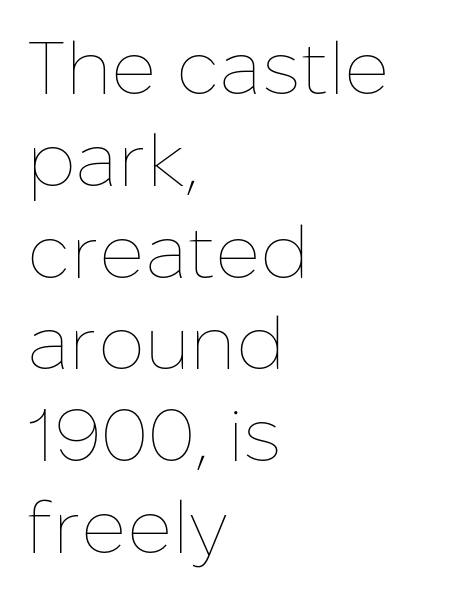
If you drew a ruler down the left edge, every line would touch it. Any mark beneath the type? The region is blank. Short note: letters normally spaced. Stroke thickness stays within the range of a standard reading face or lighter. Unlike italic type, these characters show no tilt at all.
